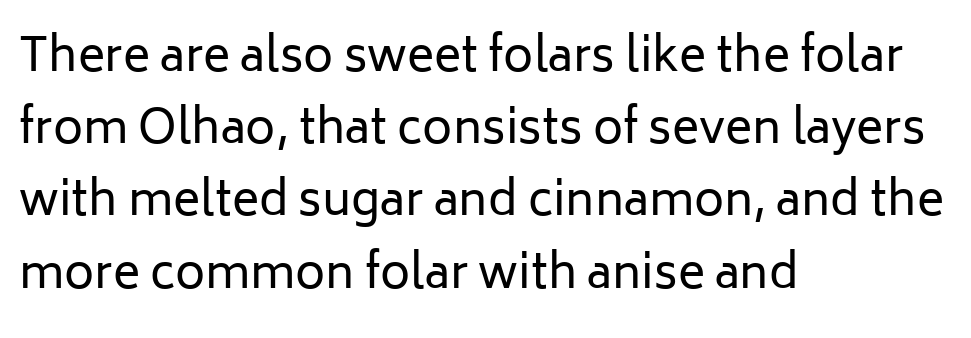
{"serif": "no", "italic": "no", "bold": "no", "weight": "regular", "width": "normal", "stroke_contrast": "low", "x_height": "medium", "monospaced": "no", "underline": "no", "align": "left", "line_spacing": "normal", "line_spacing_ratio": 1.57, "letter_spacing": "normal", "letter_spacing_em": 0.0, "glyph_px": 46}
